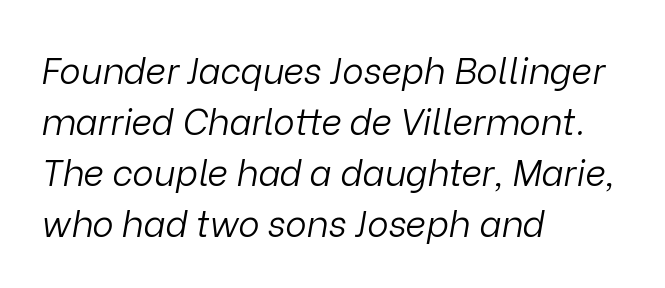
Q: Is the text bold? A: No.
Q: Is the text italic (slanted)? A: Yes, it leans right by about 9 degrees.
Q: Is the text underlined? A: No.
Q: How is the paragraph aligned? A: Left-aligned.
Q: Is the spacing between letters normal or unusually wide? A: Normal.
Q: Is the spacing between lines tight, normal or loose? A: Normal.
Q: Width (condensed, normal, or wide)? A: Normal.
Q: Stroke contrast? A: Low.
Q: x-height? A: Medium.
Q: Monospaced? A: No.
